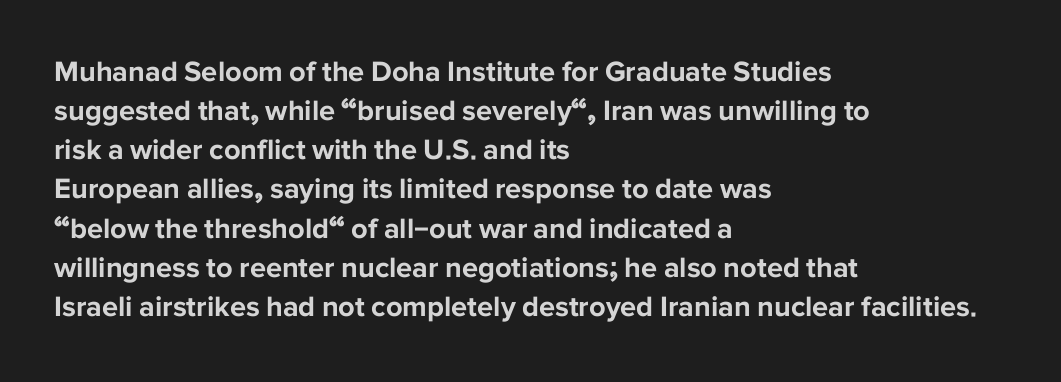
Does the leading feel generous? No, just average. The tracking reads as untouched default to a designer's eye. You can tell it's not italic because the verticals are truly vertical. These lines are composed in type without serifs.
